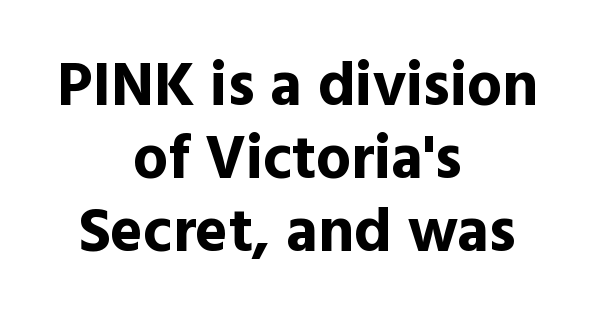
Honestly, there is no underline to notice here at all. Typographically, this falls in the sans-serif category. Heavy, bold letterforms. The horizontal fit of the characters is conventional and even. Notice how the stems are strictly vertical — no italics here.
